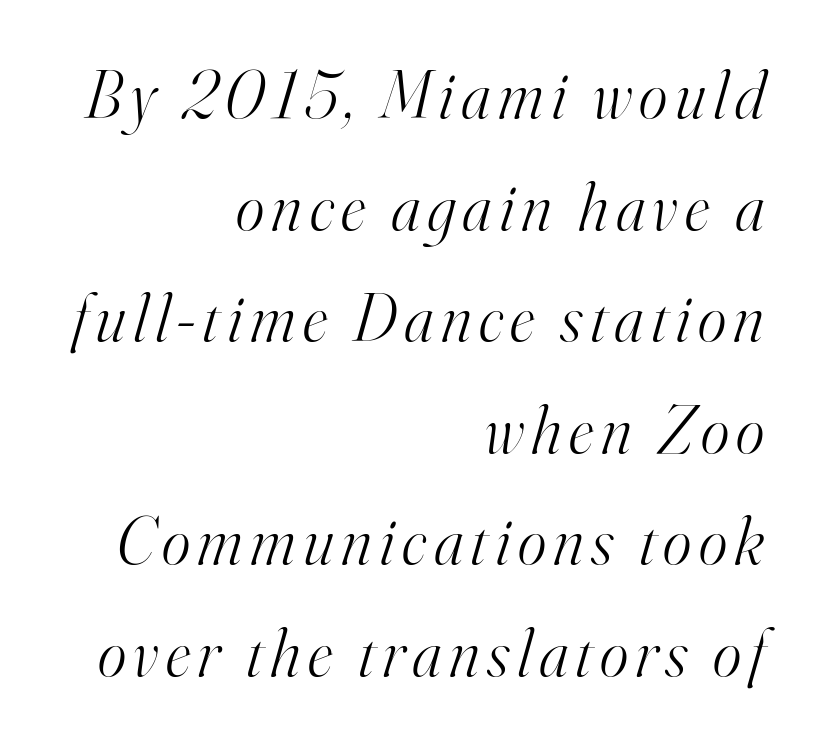
The image shows 68 px light serif type, italic (leaning right); set right-aligned, normal line spacing (1.64x), not underlined; high stroke contrast and a small x-height.
